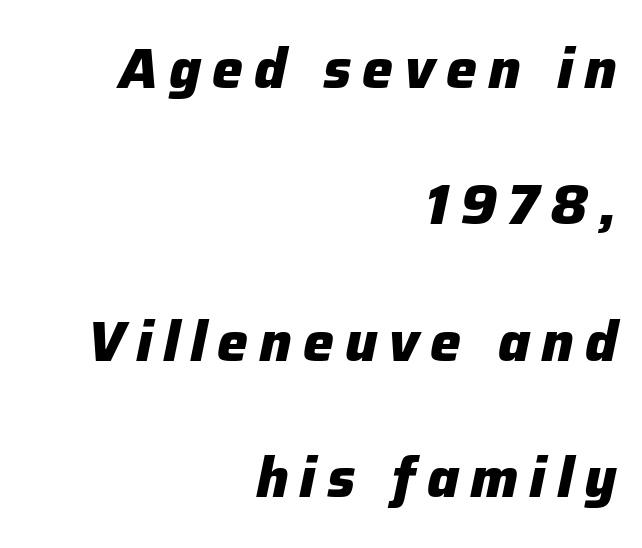
It's the slanting kind of type. A full-strength bold gives these letters their thick strokes. Alignment: flush right. The baseline area is clear. Here the glyphs are tracked loosely, breaking word shapes into spaced letters.
